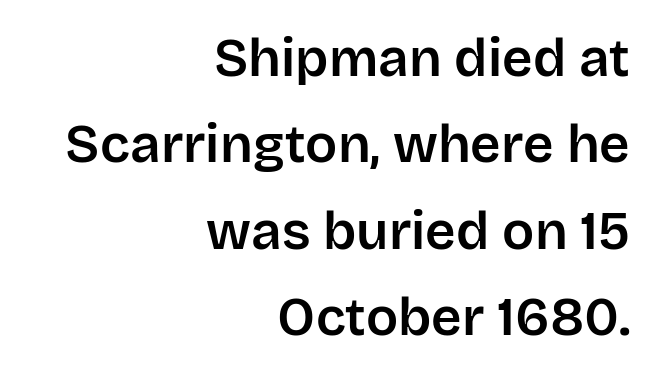
These lines were composed using upright roman letters. These lines sit exactly where default settings would place them. Right-aligned paragraph, ragged on the left. The gaps between neighbouring characters are ordinary and unremarkable. The passage shown is not underscored anywhere. This rendering employs a face without finishing strokes, i.e., a sans-serif.
